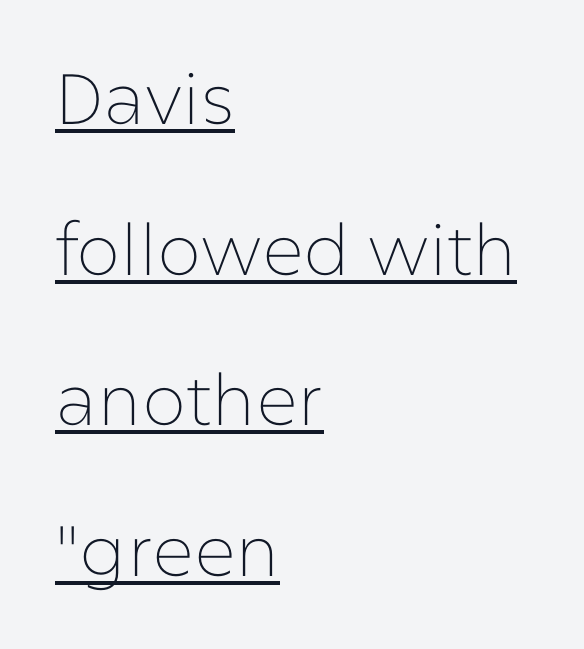
Beneath each row of characters lies a ruled line. The rendering uses natural spacing where letterforms have individual widths. If you drew a line through each stem, it would be perfectly vertical. One glance says open: line gaps are wider than usual. The compositor pushed each line to the left boundary. The typeface chosen for these lines omits serifs.
